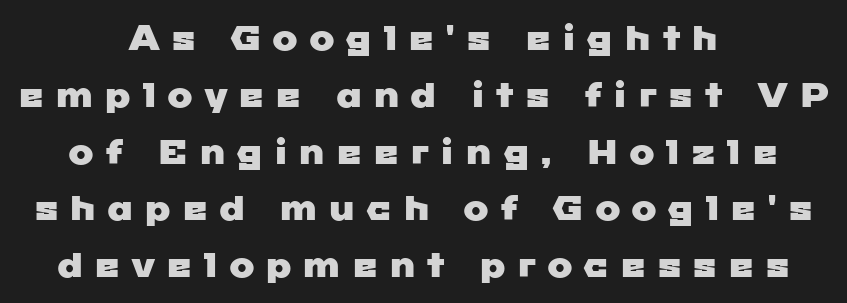
Type without underlining. A typesetter would call this proportional, since set widths differ per character. The tracking reads as deliberately expanded to a designer's eye. Observe the absence of serifs on each vertical stroke in this sample. Leftover space on each line is divided equally before and after the words. The lines sit at an ordinary, default distance from one another.
